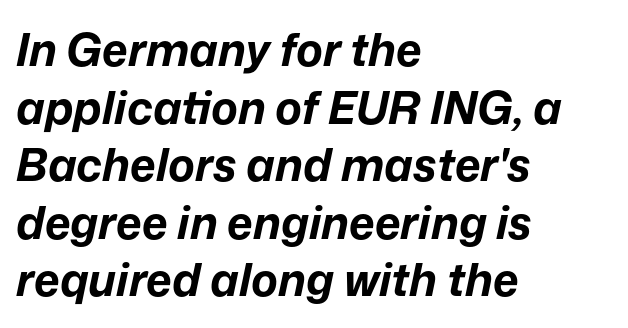
{"italic": "yes", "lean": "right", "slant_degrees": 12, "bold": "yes", "weight": "bold", "width": "normal", "stroke_contrast": "low", "x_height": "medium", "monospaced": "no", "underline": "no", "align": "left", "line_spacing": "normal", "line_spacing_ratio": 1.28, "letter_spacing": "normal", "letter_spacing_em": 0.0, "glyph_px": 45}
